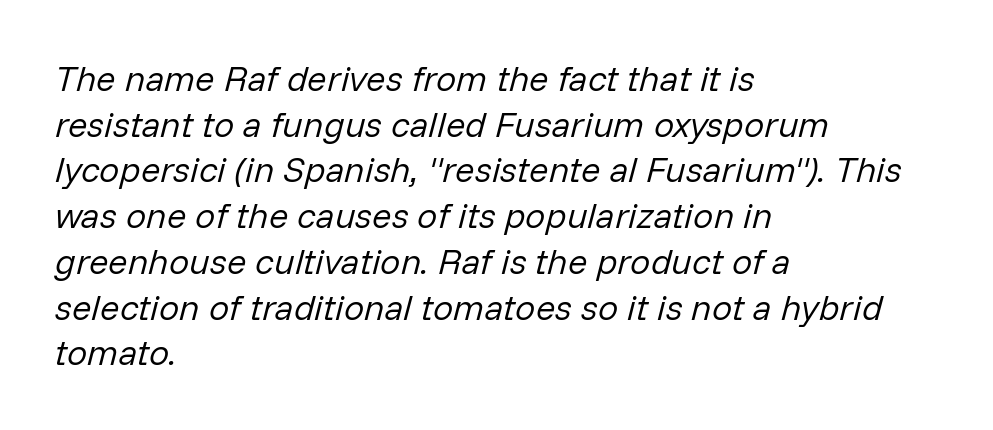
The letters sit at their default tracking, neither squeezed nor spread. Descenders are the only things crossing below the line. The rag falls on the right side of this text block. The line-height multiplier appears to be the usual default. Looks like regular typesetting: each glyph gets only the width it needs. Weight: in the light-to-regular range.
